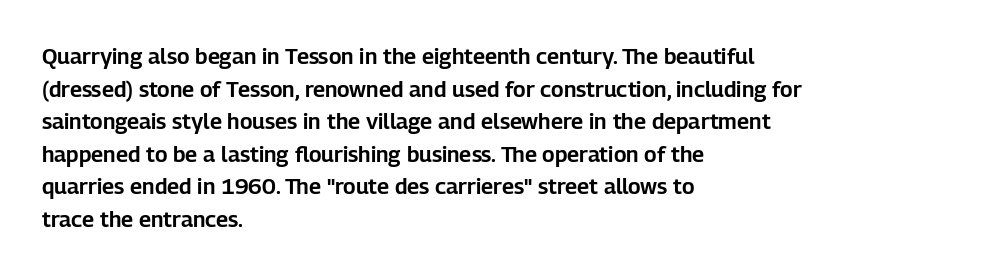
The string is rendered with underlining switched off. Successive baselines arrive at the customary interval. The paragraph shown leans on its left margin. Do the letters lean? They stand straight. The passage shown has conventional tracking throughout.
